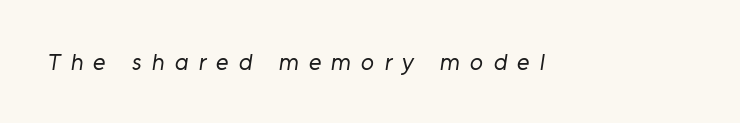
{"bold": "no", "underline": "no", "letter_spacing": "wide", "letter_spacing_em": 0.42, "glyph_px": 24}
